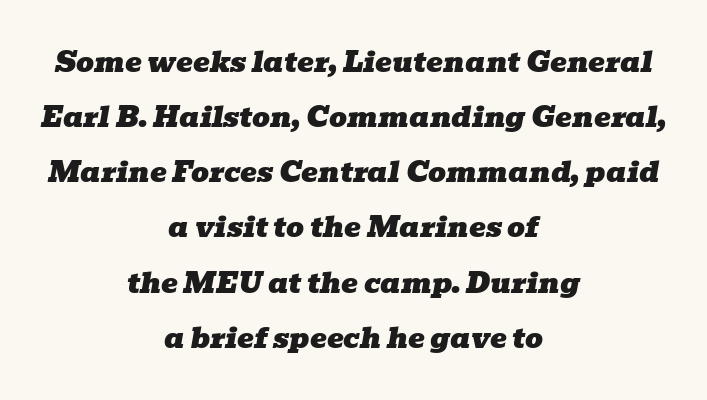
{"serif": "yes", "italic": "yes", "lean": "right", "slant_degrees": 10, "width": "wide", "stroke_contrast": "low", "x_height": "medium", "monospaced": "no", "underline": "no", "align": "center", "line_spacing": "loose", "line_spacing_ratio": 1.97, "letter_spacing": "normal", "letter_spacing_em": 0.0, "glyph_px": 28}
